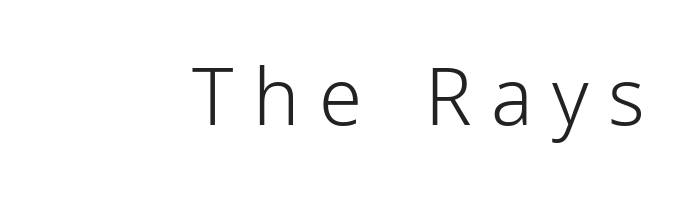
Q: Is the text bold? A: No.
Q: Is the text italic (slanted)? A: No, it is upright.
Q: Is the typeface a serif or a sans-serif typeface? A: Sans-serif.
Q: Is the text underlined? A: No.
Q: Is the spacing between letters normal or unusually wide? A: Unusually wide.
Q: Width (condensed, normal, or wide)? A: Condensed.
Q: Stroke contrast? A: Low.
Q: x-height? A: Medium.
Q: Monospaced? A: No.
